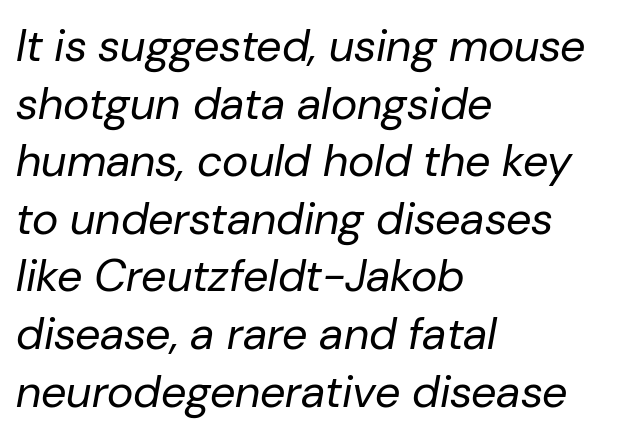
Letters rest on an invisible, unmarked baseline. The glyphs look as if they've been sheared to an angle. Successive baselines arrive at the customary interval. The strokes carry an ordinary text weight at most. The rag falls on the right side of this text block.
